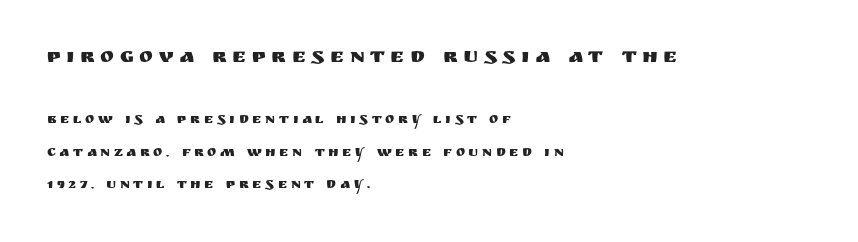
{"italic": "no", "underline": "no", "align": "left", "line_spacing": "loose", "line_spacing_ratio": 2.34, "letter_spacing": "wide", "letter_spacing_em": 0.26, "larger_block": "first", "size_ratio": 1.5, "glyph_px": 21}
